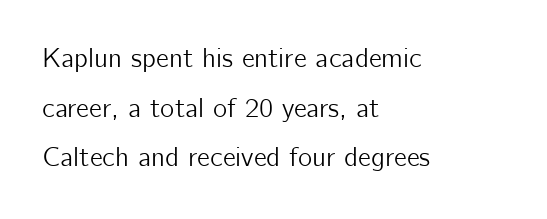
{"italic": "no", "underline": "no", "align": "left", "line_spacing_ratio": 1.84, "letter_spacing": "normal", "letter_spacing_em": 0.0, "glyph_px": 27}
